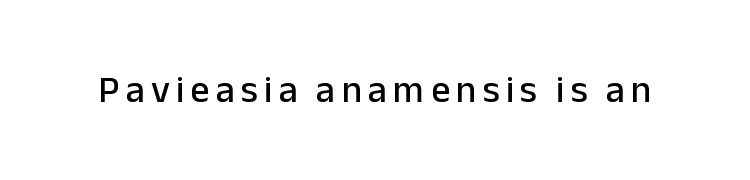
The image shows 38 px sans-serif type, upright; set not underlined; low stroke contrast and a medium x-height.
